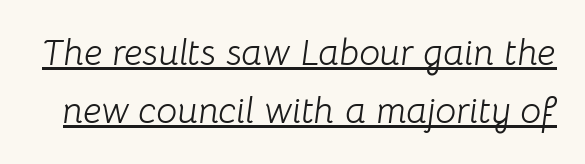
Q: Is the text bold? A: No.
Q: Is the text italic (slanted)? A: Yes, it leans right by about 8 degrees.
Q: Is the text underlined? A: Yes.
Q: Is the spacing between letters normal or unusually wide? A: Normal.
Q: Is the spacing between lines tight, normal or loose? A: Normal.
Q: Width (condensed, normal, or wide)? A: Normal.
Q: Stroke contrast? A: Low.
Q: x-height? A: Medium.
Q: Monospaced? A: No.
